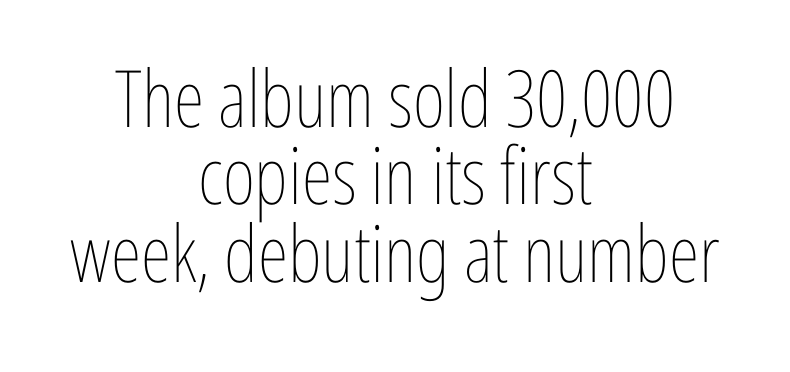
The image shows 79 px thin, condensed type, upright; set centered, tight line spacing (0.98x), normal letter spacing, not underlined; low stroke contrast and a medium x-height.
